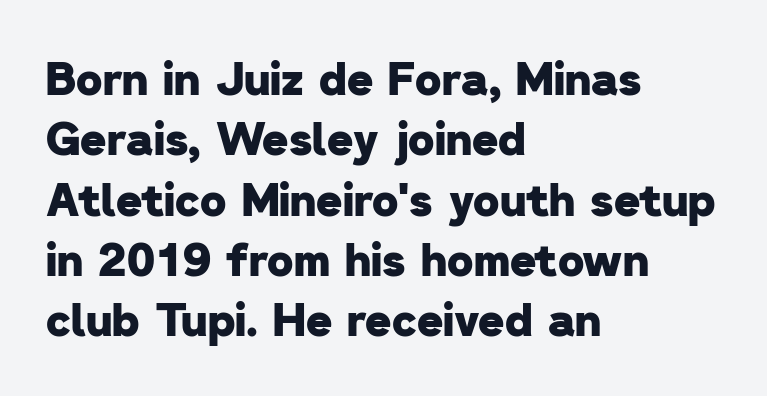
The image shows 45 px heavy sans-serif type; set left-aligned, normal line spacing (1.34x), normal letter spacing, not underlined; low stroke contrast and a medium x-height.
